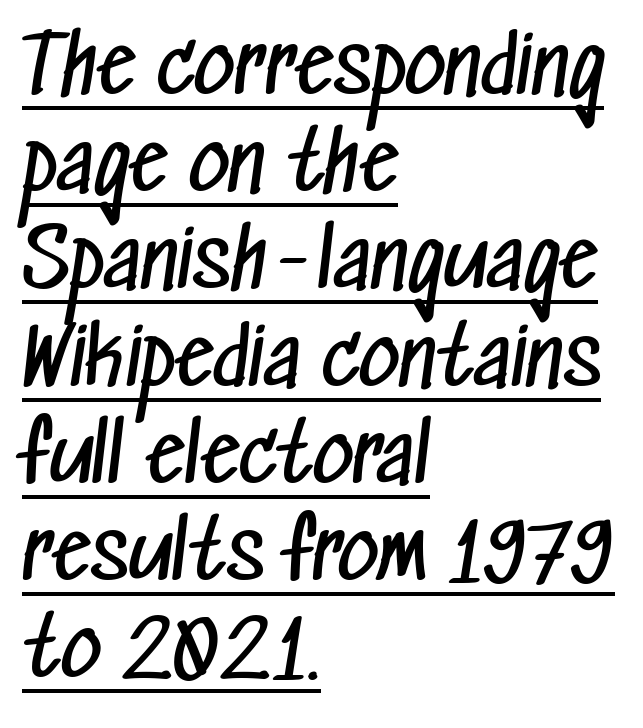
Q: Is the text bold? A: No.
Q: Is the typeface a serif or a sans-serif typeface? A: Sans-serif.
Q: Is the text underlined? A: Yes.
Q: How is the paragraph aligned? A: Left-aligned.
Q: Is the spacing between letters normal or unusually wide? A: Normal.
Q: Width (condensed, normal, or wide)? A: Condensed.
Q: Stroke contrast? A: Low.
Q: x-height? A: Medium.
Q: Monospaced? A: No.
